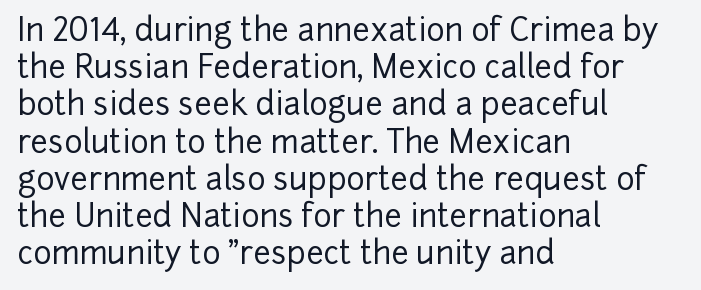
Q: Is the text italic (slanted)? A: No, it is upright.
Q: Is the typeface a serif or a sans-serif typeface? A: Sans-serif.
Q: Is the text underlined? A: No.
Q: How is the paragraph aligned? A: Left-aligned.
Q: Is the spacing between letters normal or unusually wide? A: Normal.
Q: Width (condensed, normal, or wide)? A: Normal.
Q: Stroke contrast? A: Low.
Q: x-height? A: Medium.
Q: Monospaced? A: No.
